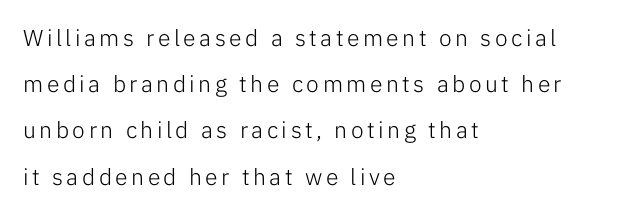
Which margin do the lines hug? The left one — the right edge is uneven. Summary of vertical rhythm: relaxed, with wide interline spacing. Letters have the restrained weight of plain body copy at most. Clear beneath every line of the passage. Style check: upright.
